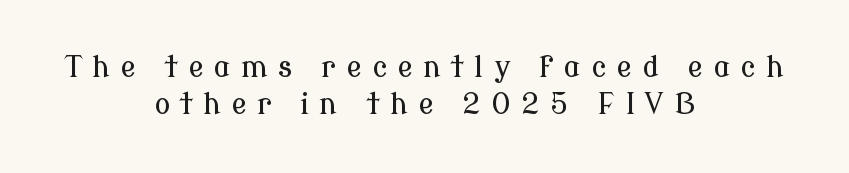
The image shows 29 px serif type, upright; set centered, normal line spacing (1.27x), unusually wide letter spacing (+0.35 em), not underlined; low stroke contrast and a medium x-height.
